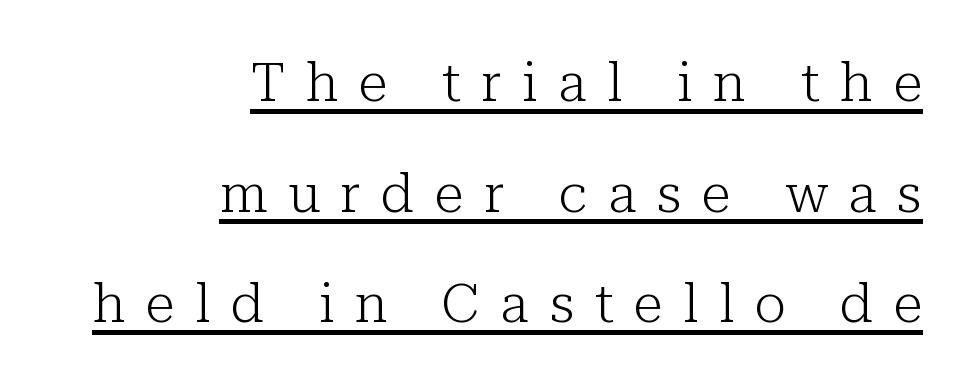
{"serif": "yes", "italic": "no", "bold": "no", "weight": "light", "width": "normal", "stroke_contrast": "low", "x_height": "medium", "monospaced": "no", "underline": "yes", "align": "right", "line_spacing": "loose", "line_spacing_ratio": 2.05, "letter_spacing": "wide", "letter_spacing_em": 0.38, "glyph_px": 54}
